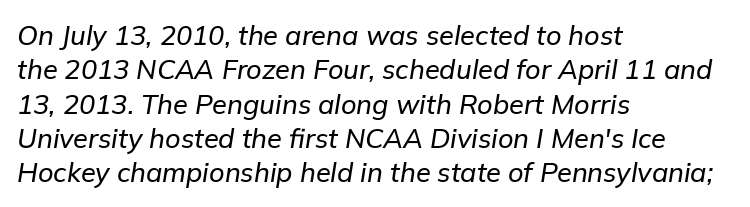
{"italic": "yes", "lean": "right", "slant_degrees": 9, "underline": "no", "align": "left", "line_spacing": "normal", "line_spacing_ratio": 1.27, "letter_spacing": "normal", "letter_spacing_em": 0.0, "glyph_px": 27}
